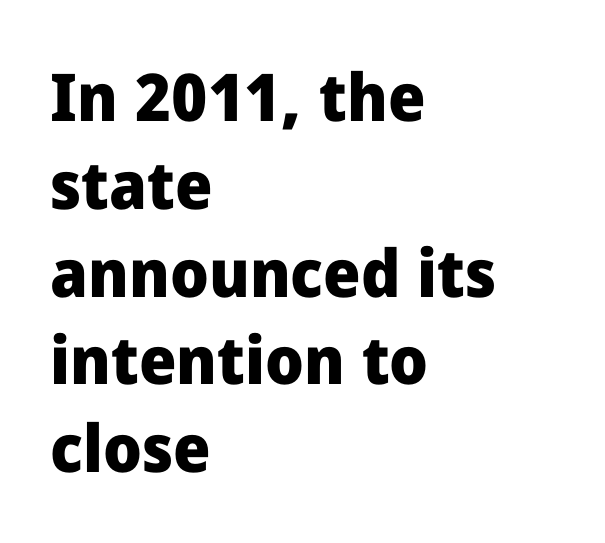
Q: Is the text bold? A: Yes.
Q: Is the text italic (slanted)? A: No, it is upright.
Q: Is the typeface a serif or a sans-serif typeface? A: Sans-serif.
Q: Is the text underlined? A: No.
Q: How is the paragraph aligned? A: Left-aligned.
Q: Is the spacing between letters normal or unusually wide? A: Normal.
Q: Is the spacing between lines tight, normal or loose? A: Normal.
Q: Width (condensed, normal, or wide)? A: Normal.
Q: Stroke contrast? A: Low.
Q: x-height? A: Medium.
Q: Monospaced? A: No.
